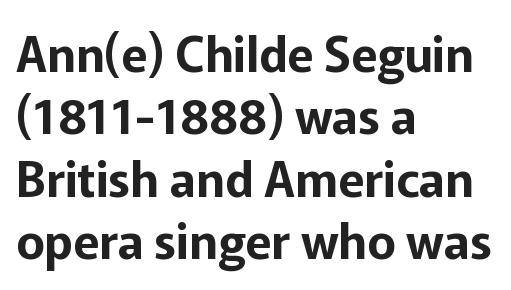
The image shows 48 px sans-serif type, upright; set left-aligned, normal line spacing (1.3x), normal letter spacing, not underlined; low stroke contrast and a medium x-height.
